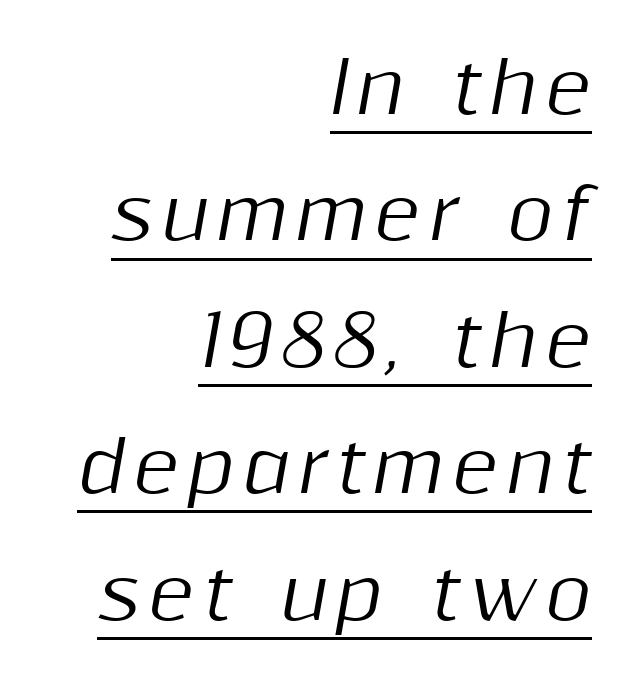
Q: Is the text italic (slanted)? A: Yes, it leans right by about 10 degrees.
Q: Is the text underlined? A: Yes.
Q: How is the paragraph aligned? A: Right-aligned.
Q: Width (condensed, normal, or wide)? A: Normal.
Q: Stroke contrast? A: Medium.
Q: x-height? A: Medium.
Q: Monospaced? A: No.
